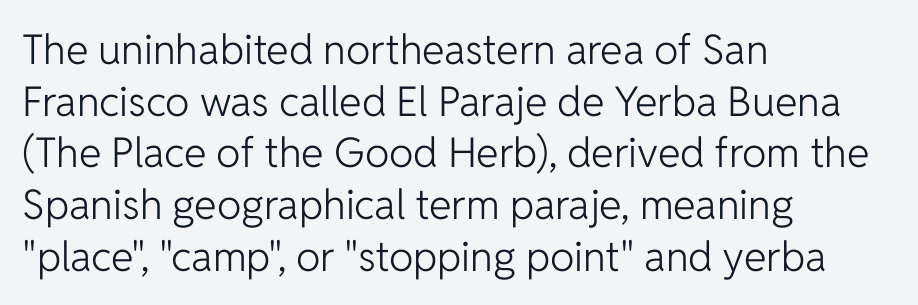
Q: Is the text bold? A: No.
Q: Is the text italic (slanted)? A: No, it is upright.
Q: Is the typeface a serif or a sans-serif typeface? A: Sans-serif.
Q: Is the text underlined? A: No.
Q: How is the paragraph aligned? A: Left-aligned.
Q: Is the spacing between letters normal or unusually wide? A: Normal.
Q: Is the spacing between lines tight, normal or loose? A: Normal.
Q: Width (condensed, normal, or wide)? A: Normal.
Q: Stroke contrast? A: Low.
Q: x-height? A: Medium.
Q: Monospaced? A: No.
